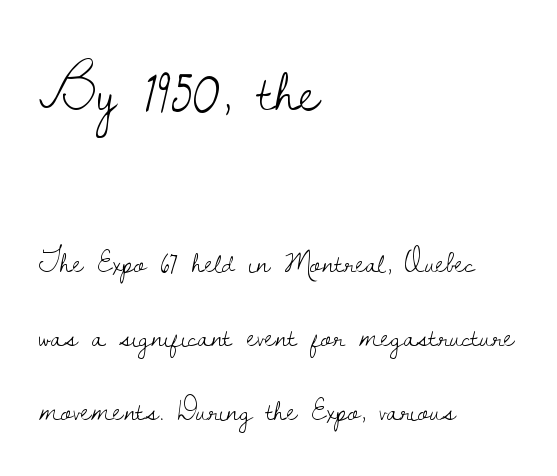
Q: Is the text bold? A: No.
Q: Is the text italic (slanted)? A: Yes.
Q: Is the typeface a serif or a sans-serif typeface? A: Serif.
Q: Is the text underlined? A: No.
Q: How is the paragraph aligned? A: Left-aligned.
Q: Is the spacing between letters normal or unusually wide? A: Normal.
Q: Is the spacing between lines tight, normal or loose? A: Loose.
Q: Which block of text is set in a larger size, the first (top) or the second (bottom)? A: The first (top) one.
Q: Width (condensed, normal, or wide)? A: Normal.
Q: Stroke contrast? A: Low.
Q: x-height? A: Small.
Q: Monospaced? A: No.
